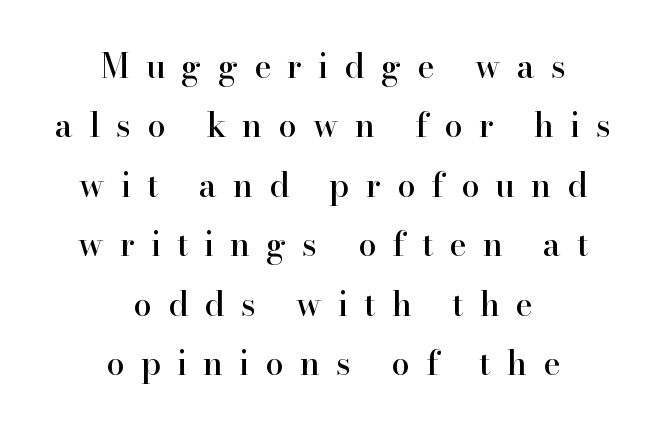
{"serif": "yes", "italic": "no", "width": "normal", "stroke_contrast": "high", "x_height": "small", "monospaced": "no", "underline": "no", "align": "center", "line_spacing_ratio": 1.8, "letter_spacing": "wide", "letter_spacing_em": 0.49, "glyph_px": 33}
